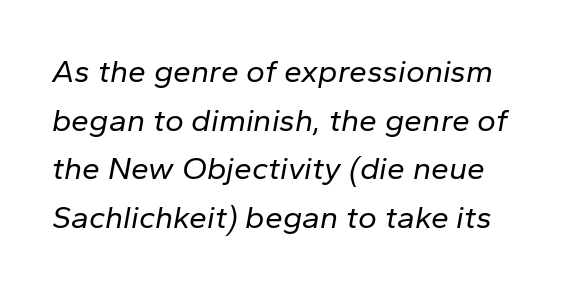
A clean baseline with only descenders dipping below it. Leftover space on each line is placed entirely after the last word. The leading is moderate, giving the passage an even texture. The letters advance in unequal steps, a hallmark of proportional type. Stems and bowls with no extra thickness — not bold.
